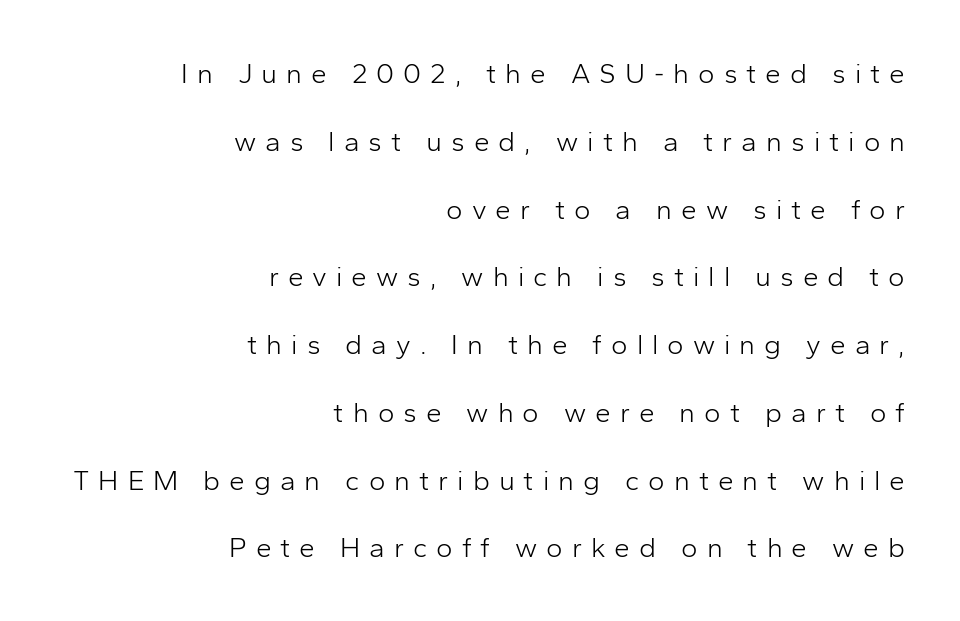
The image shows 28 px light sans-serif type, upright; set right-aligned, loose line spacing (2.42x), unusually wide letter spacing (+0.32 em), not underlined; low stroke contrast and a medium x-height.
